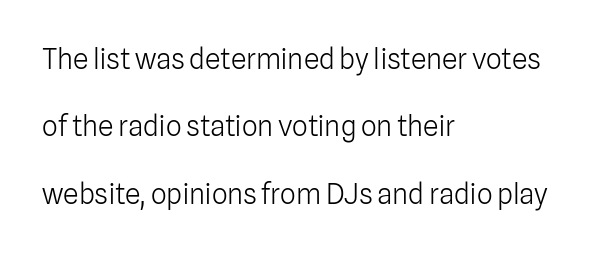
{"serif": "no", "italic": "no", "bold": "no", "weight": "light", "width": "normal", "stroke_contrast": "low", "x_height": "medium", "monospaced": "no", "underline": "no", "align": "left", "line_spacing": "loose", "line_spacing_ratio": 2.41, "letter_spacing": "normal", "letter_spacing_em": 0.0, "glyph_px": 28}
